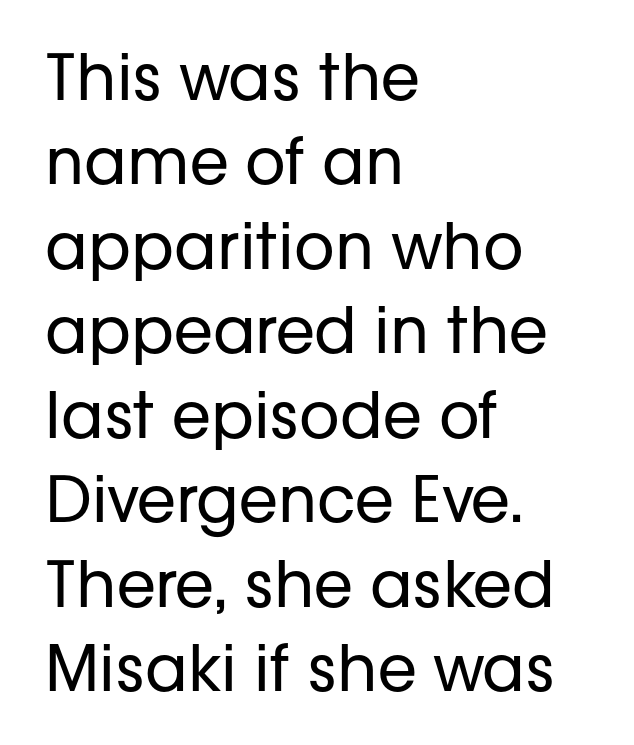
The image shows 63 px regular-weight sans-serif type, upright; set left-aligned, normal line spacing (1.34x), normal letter spacing, not underlined; low stroke contrast and a medium x-height.
